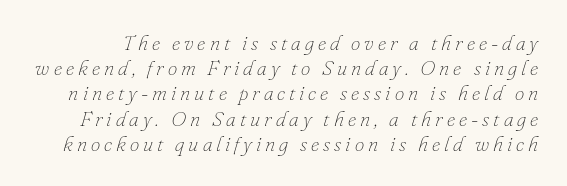
Glance below the letters and you will spot only blank space. This is oblique type, the kind used for emphasis or titles. The strokes carry an ordinary text weight at most.
